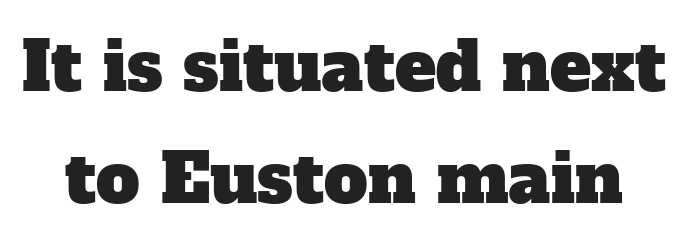
{"serif": "yes", "width": "normal", "stroke_contrast": "low", "x_height": "medium", "monospaced": "no", "underline": "no", "line_spacing": "normal", "line_spacing_ratio": 1.63, "letter_spacing": "normal", "letter_spacing_em": 0.0, "glyph_px": 69}
